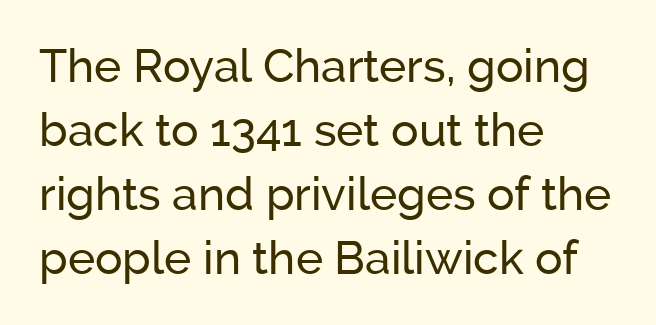
Nothing unusual about the tracking: characters are spaced as the font intends. Quick note: underline off. Reading down the column, the eye jumps a familiar distance to each next line. The typesetter chose a ragged-right arrangement here. Is this a fixed-width face? No — the glyphs have proportional, varying widths. Rendered with straight, roman letterforms.
